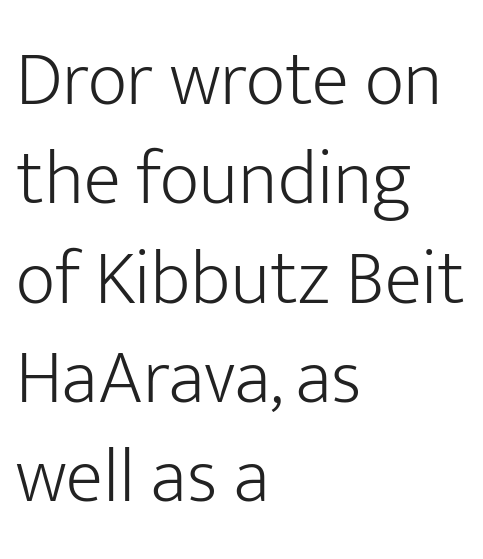
The typesetter chose a ragged-right arrangement here. Whoever set this chose a conventional vertical rhythm. These lines are rendered in a variable-pitch font. Does the type have serifs? No, each stem ends abruptly. The tracking reads as untouched default to a designer's eye. The typography opts for an upright posture over an oblique one.
